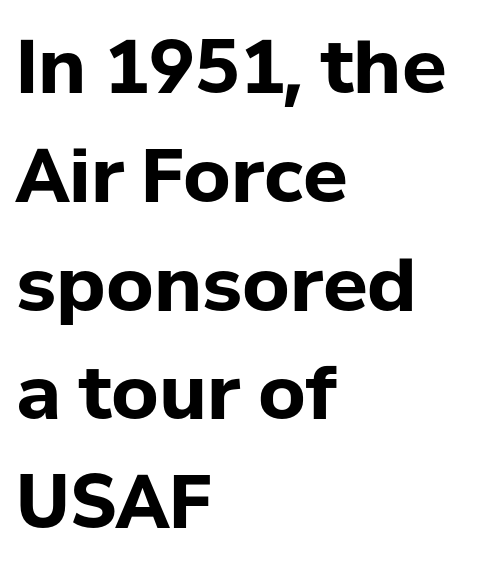
{"serif": "no", "italic": "no", "bold": "yes", "weight": "bold", "width": "normal", "stroke_contrast": "low", "x_height": "medium", "monospaced": "no", "underline": "no", "align": "left", "line_spacing": "normal", "line_spacing_ratio": 1.47, "letter_spacing": "normal", "letter_spacing_em": 0.0, "glyph_px": 74}
